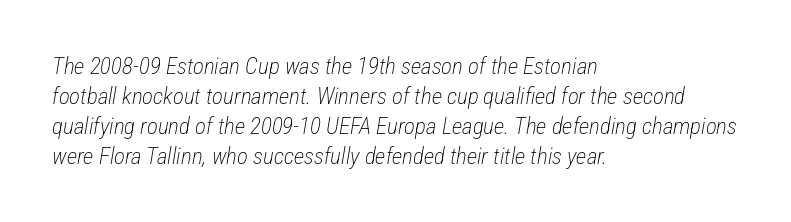
{"italic": "yes", "lean": "right", "slant_degrees": 12, "bold": "no", "underline": "no", "align": "left", "line_spacing": "normal", "line_spacing_ratio": 1.3, "letter_spacing": "normal", "letter_spacing_em": 0.0, "glyph_px": 23}
